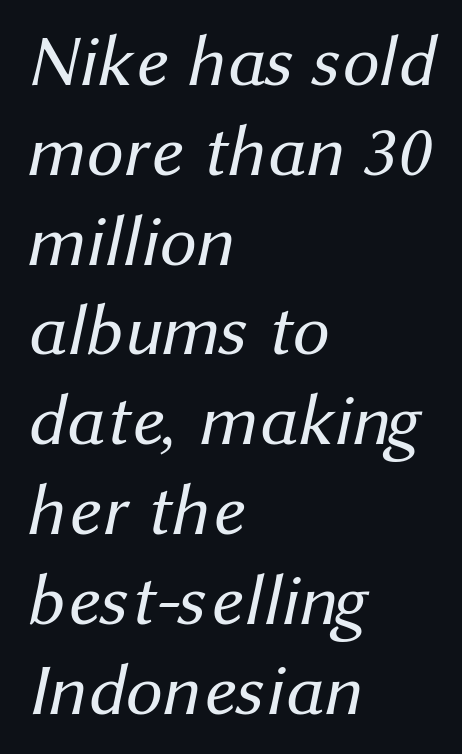
Typographically, this falls in the sans-serif category. Stroke thickness stays within the range of a standard reading face or lighter. The face used here is proportionally spaced, like ordinary book or web type. The paragraph has a hard left edge and a soft right edge. Observe the ordinary spacing: letters are neighbours, not strangers. Quick note: underline off.
